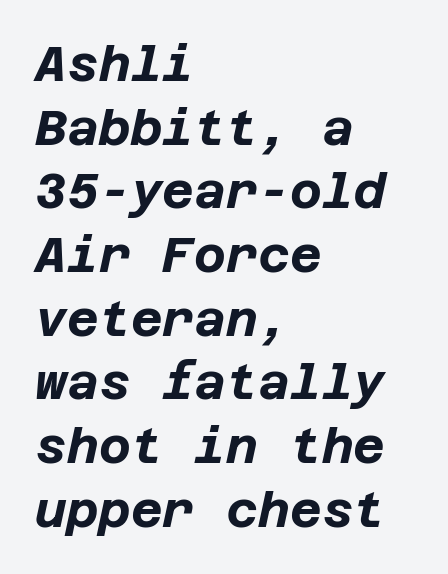
{"italic": "yes", "lean": "right", "slant_degrees": 12, "bold": "yes", "weight": "bold", "width": "normal", "stroke_contrast": "low", "x_height": "large", "underline": "no", "align": "left", "line_spacing": "normal", "line_spacing_ratio": 1.3, "letter_spacing": "normal", "letter_spacing_em": 0.0, "glyph_px": 49}
